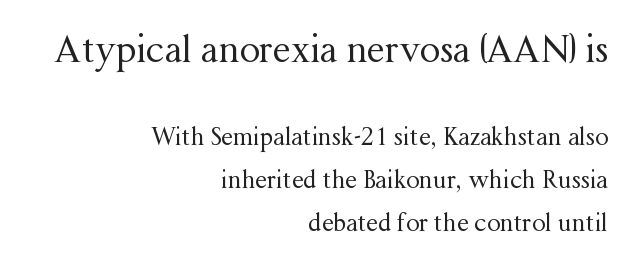
The composition opens big and finishes small. Beneath every word, the page is bare. These lines are rendered in a variable-pitch font. Stroke terminals: seriffed.
